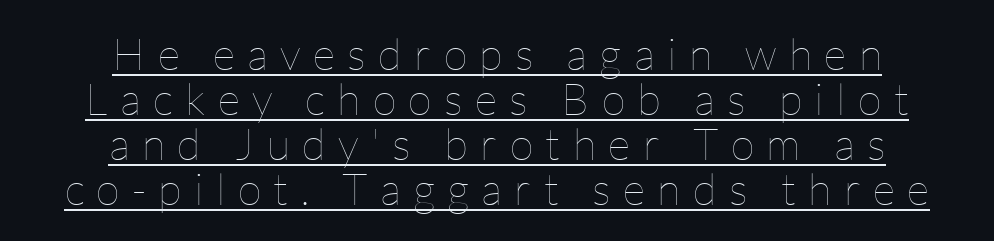
Which margin do the lines hug? Neither — every line sits in the middle. The passage shown has open, widely tracked lettering throughout. Quick note: not italic, upright. This block would grow much taller if given ordinary leading; it's compressed now. The typesetting does not lean heavy: it is not bold.
